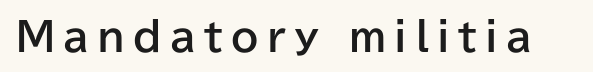
The image shows 39 px bold sans-serif type, upright; set unusually wide letter spacing (+0.21 em), not underlined; low stroke contrast and a medium x-height.
